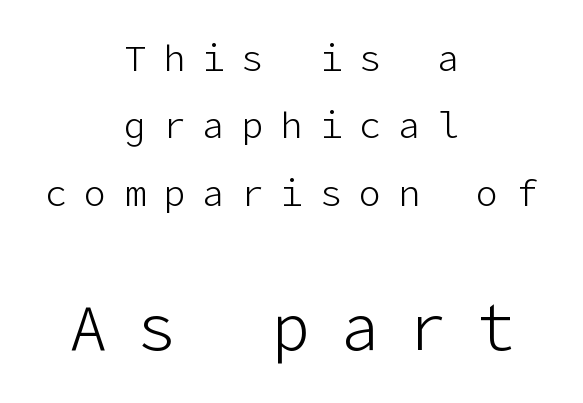
The typography opts for an upright posture over an oblique one. The gaps between neighbouring characters are conspicuously large. Typesetter's note — lower block bumped up in size, upper block left smaller. No heavy texture on the line: the type isn't bold. Note: no serifs on the glyphs.
